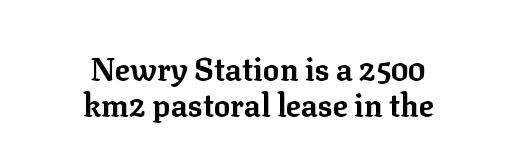
The image shows 31 px bold serif type, upright; set centered, line spacing 1.16x, normal letter spacing, not underlined; low stroke contrast and a medium x-height.
